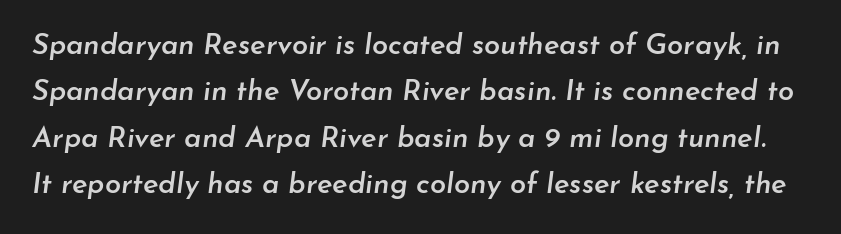
{"italic": "yes", "lean": "right", "slant_degrees": 7, "bold": "semi", "weight": "semibold", "width": "normal", "stroke_contrast": "low", "x_height": "small", "monospaced": "no", "underline": "no", "line_spacing": "normal", "line_spacing_ratio": 1.6, "letter_spacing": "normal", "letter_spacing_em": 0.0, "glyph_px": 29}
